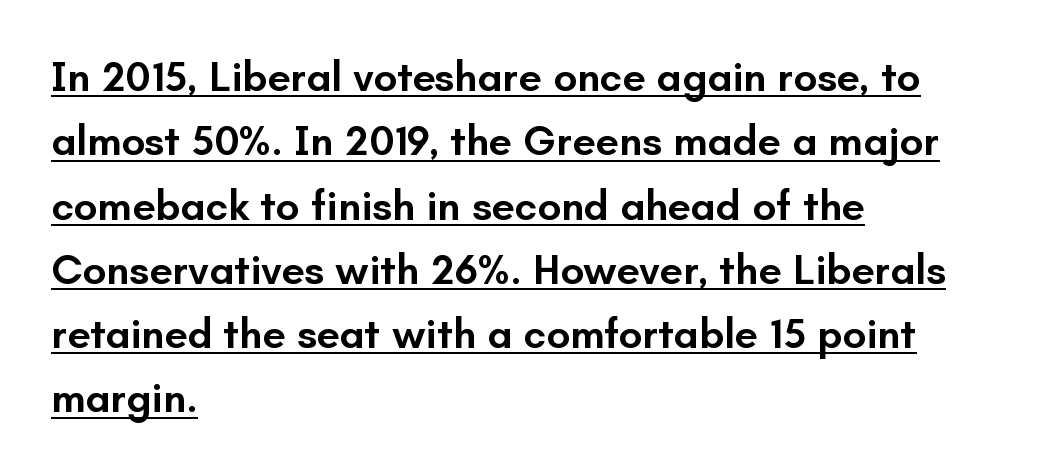
The passage shown is underscored from start to finish. Notice the strokes are somewhat thickened but not fully heavy: this is a semibold. Is this a fixed-width face? No — the glyphs have proportional, varying widths. Vertical spacing — default. Does the type have serifs? No, each stem ends abruptly. The passage shown has conventional tracking throughout.
